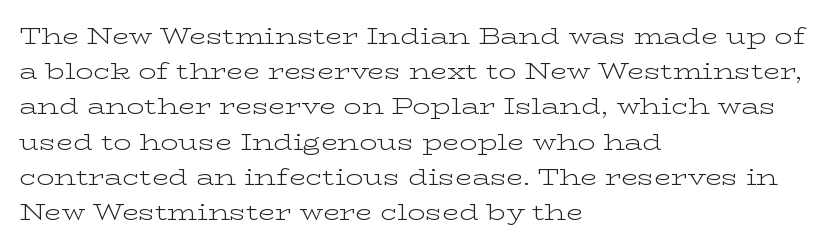
The image shows 22 px text type, upright; set left-aligned, normal line spacing (1.6x), normal letter spacing, not underlined.
